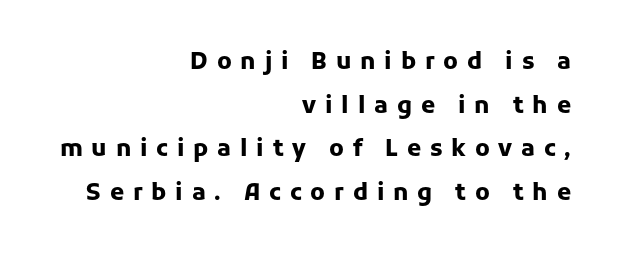
Style check: upright. Bare-footed words on every line. Does the copy run flush right? Yes — the right margin is perfectly even. The block of text is sparse from top to bottom, with ample space between rows.
